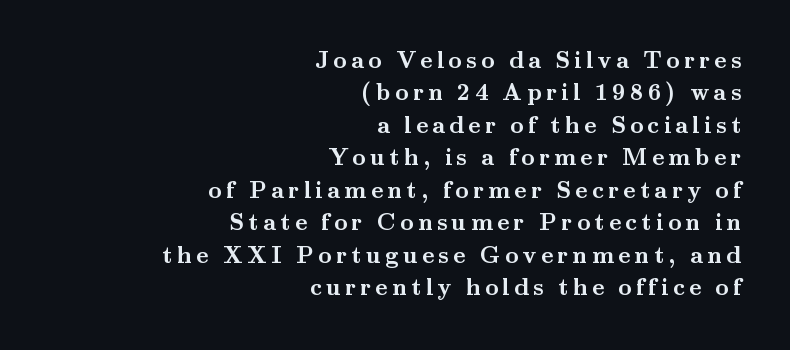
{"italic": "no", "bold": "yes", "underline": "no", "align": "right", "line_spacing": "normal", "line_spacing_ratio": 1.41, "glyph_px": 23}
